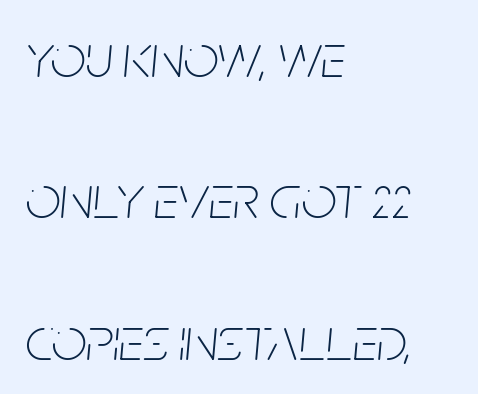
The tracking reads as untouched default to a designer's eye. Nobody drew a line under any word here. This rendering uses left alignment, leaving the right contour irregular. Emphasis-style slanted type is in use.
